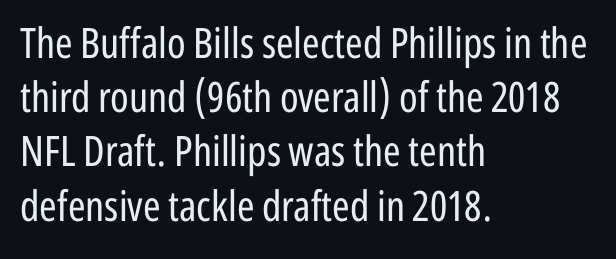
{"serif": "no", "italic": "no", "bold": "no", "weight": "regular", "width": "condensed", "stroke_contrast": "low", "x_height": "medium", "monospaced": "no", "underline": "no", "align": "left", "line_spacing": "normal", "line_spacing_ratio": 1.29, "letter_spacing": "normal", "letter_spacing_em": 0.0, "glyph_px": 42}
